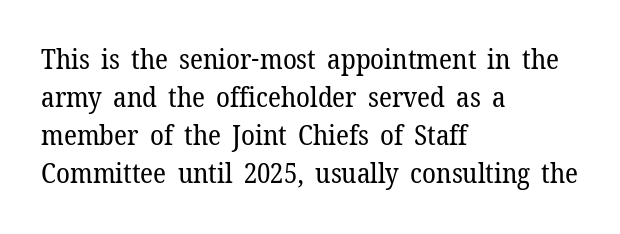
Vertical strokes here are truly vertical. Quick note: interline space is typical. Nothing unusual about the tracking: characters are spaced as the font intends. This rendering uses left alignment, leaving the right contour irregular. Does the type have serifs? Yes, each stem ends in a small foot. Each letter keeps its own natural width here, so spacing adapts to shape.
